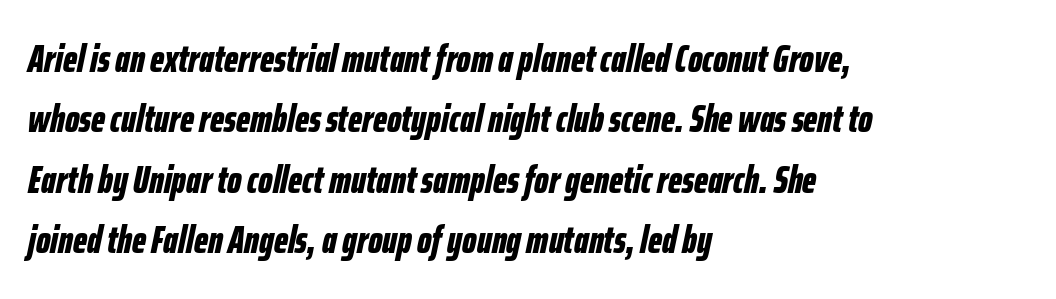
{"italic": "yes", "lean": "right", "slant_degrees": 12, "bold": "yes", "weight": "bold", "width": "condensed", "stroke_contrast": "low", "x_height": "medium", "monospaced": "no", "underline": "no", "align": "left", "line_spacing": "normal", "line_spacing_ratio": 1.59, "letter_spacing": "normal", "letter_spacing_em": 0.0, "glyph_px": 38}
